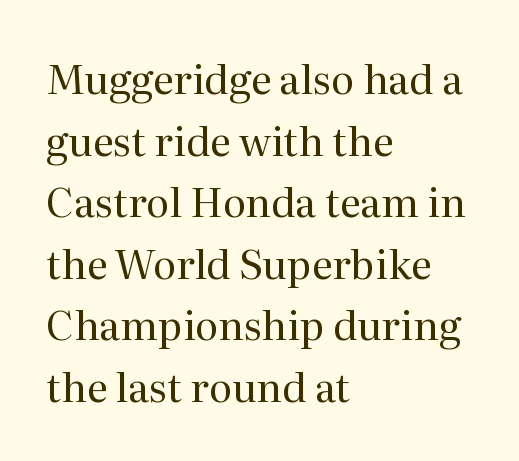
The image shows 40 px regular-weight serif type, upright; set left-aligned, normal line spacing (1.54x), normal letter spacing, not underlined; medium stroke contrast and a medium x-height.
